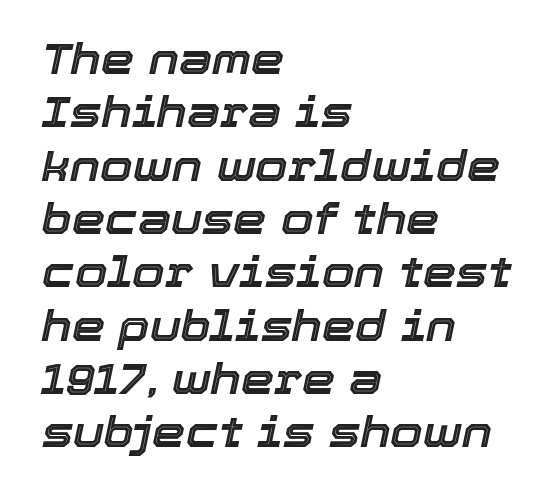
The designer left line spacing at the default. Bare-footed words on every line. This is oblique type, the kind used for emphasis or titles. In CSS terms this would be text-align: left. The passage shown is typed in a proportional face where columns would drift. Inter-character spacing is left at the font's built-in metrics.
